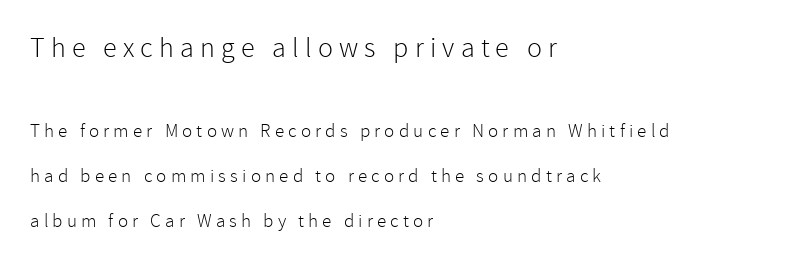
{"serif": "no", "italic": "no", "bold": "no", "weight": "light", "width": "normal", "stroke_contrast": "low", "x_height": "medium", "monospaced": "no", "underline": "no", "align": "left", "line_spacing": "loose", "line_spacing_ratio": 2.38, "letter_spacing": "wide", "letter_spacing_em": 0.22, "larger_block": "first", "size_ratio": 1.47, "glyph_px": 28}
